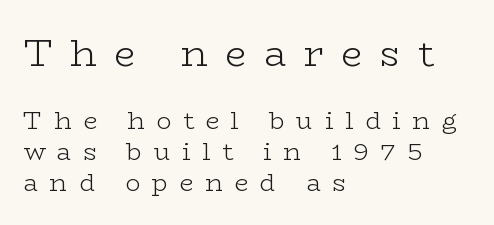
{"serif": "yes", "italic": "no", "bold": "no", "weight": "light", "width": "wide", "stroke_contrast": "low", "x_height": "medium", "monospaced": "no", "underline": "no", "align": "left", "line_spacing_ratio": 1.23, "letter_spacing": "wide", "letter_spacing_em": 0.46, "larger_block": "first", "size_ratio": 1.52, "glyph_px": 38}
